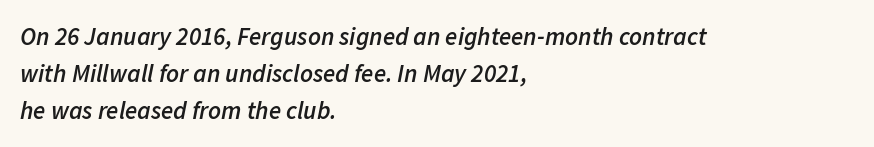
Is the block centered? No — it sits flush against the left margin. Set as a demibold, roughly 600 on the weight scale. How are the letters spaced? Ordinarily, with no added tracking. How would I describe the line gaps? Plain and ordinary.
